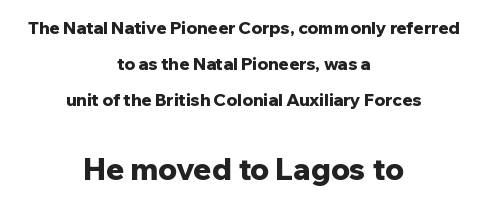
The image shows 30 px bold sans-serif type, upright; set centered, loose line spacing (2.13x), normal letter spacing, not underlined; the second (bottom) block is 1.76x larger; low stroke contrast and a medium x-height.
